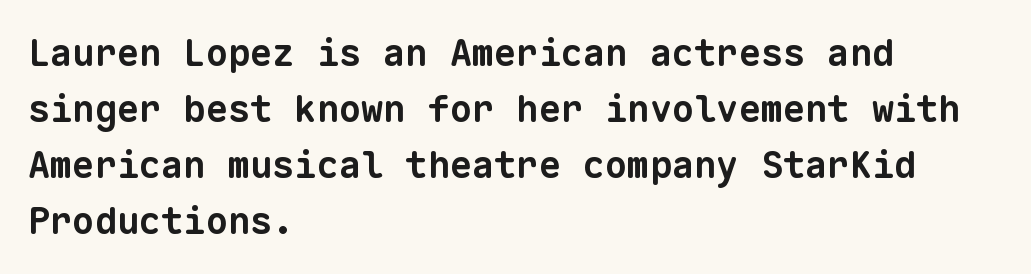
Q: Is the text bold? A: Yes.
Q: Is the typeface a serif or a sans-serif typeface? A: Sans-serif.
Q: Is the text underlined? A: No.
Q: How is the paragraph aligned? A: Left-aligned.
Q: Is the spacing between letters normal or unusually wide? A: Normal.
Q: Is the spacing between lines tight, normal or loose? A: Normal.
Q: Width (condensed, normal, or wide)? A: Normal.
Q: Stroke contrast? A: Low.
Q: x-height? A: Medium.
Q: Monospaced? A: Yes.
